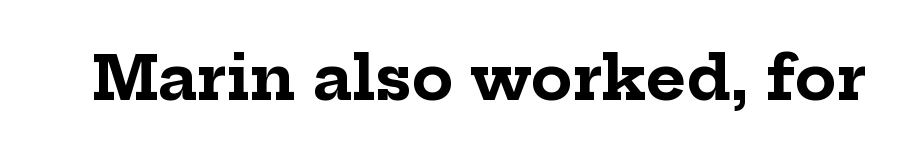
{"serif": "yes", "italic": "no", "bold": "yes", "weight": "bold", "width": "normal", "stroke_contrast": "low", "x_height": "medium", "monospaced": "no", "underline": "no", "letter_spacing": "normal", "letter_spacing_em": 0.0, "glyph_px": 61}
